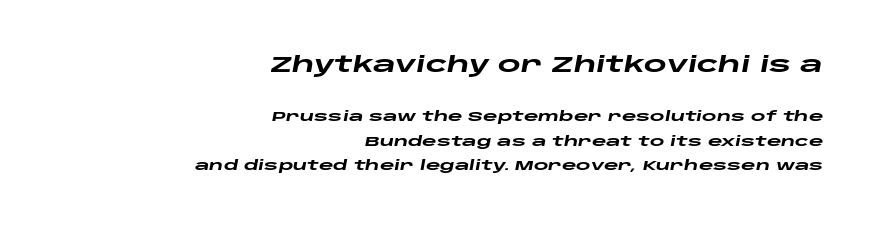
Q: Is the text bold? A: Yes.
Q: Is the text italic (slanted)? A: Yes, it leans right by about 10 degrees.
Q: Is the text underlined? A: No.
Q: How is the paragraph aligned? A: Right-aligned.
Q: Is the spacing between letters normal or unusually wide? A: Normal.
Q: Which block of text is set in a larger size, the first (top) or the second (bottom)? A: The first (top) one.
